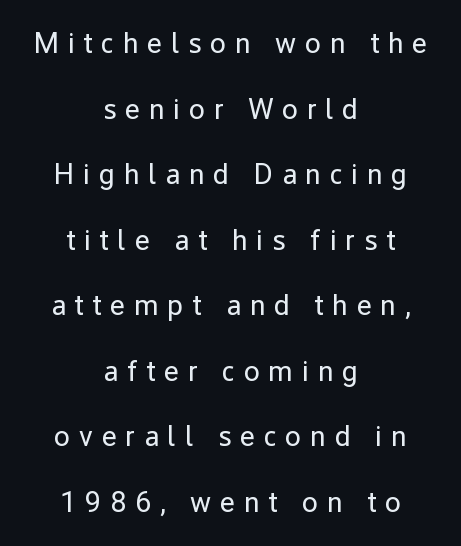
Q: Is the text bold? A: No.
Q: Is the text italic (slanted)? A: No, it is upright.
Q: Is the typeface a serif or a sans-serif typeface? A: Sans-serif.
Q: Is the text underlined? A: No.
Q: How is the paragraph aligned? A: Centered.
Q: Is the spacing between letters normal or unusually wide? A: Unusually wide.
Q: Is the spacing between lines tight, normal or loose? A: Loose.
Q: Width (condensed, normal, or wide)? A: Normal.
Q: Stroke contrast? A: Low.
Q: x-height? A: Medium.
Q: Monospaced? A: No.
